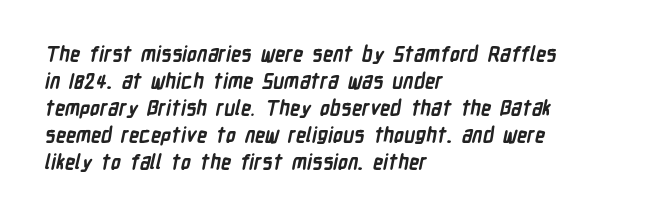
Does the leading feel generous? No, just average. The line texture is even and compact thanks to regular tracking. Typeset ragged right — the left edge is the straight one. Is the type bold? Yes — the strokes are clearly thick and heavy.
